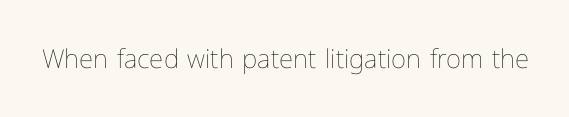
The image shows 26 px text type, upright; set normal letter spacing, not underlined.
